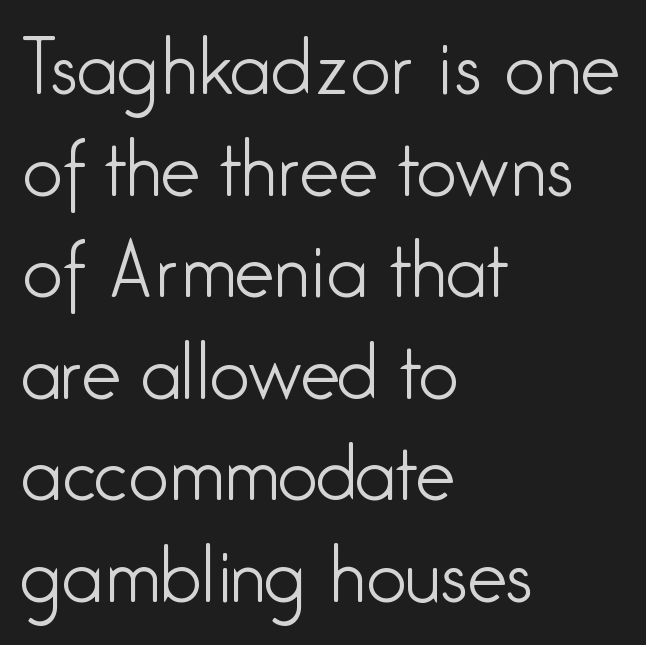
{"serif": "no", "italic": "no", "bold": "no", "weight": "light", "width": "condensed", "stroke_contrast": "low", "x_height": "medium", "monospaced": "no", "underline": "no", "align": "left", "line_spacing": "normal", "line_spacing_ratio": 1.43, "letter_spacing": "normal", "letter_spacing_em": 0.0, "glyph_px": 71}
